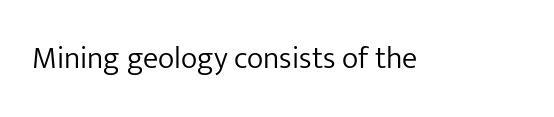
The image shows 31 px light sans-serif type, upright; set normal letter spacing, not underlined; low stroke contrast and a medium x-height.
